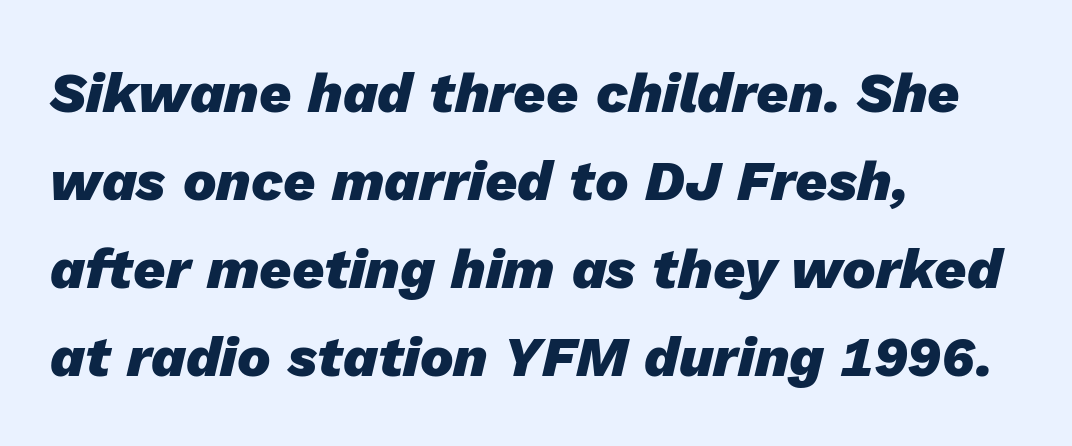
{"italic": "yes", "lean": "right", "slant_degrees": 13, "bold": "yes", "weight": "heavy", "width": "normal", "stroke_contrast": "low", "x_height": "medium", "monospaced": "no", "underline": "no", "align": "left", "line_spacing": "normal", "line_spacing_ratio": 1.57, "letter_spacing": "normal", "letter_spacing_em": 0.0, "glyph_px": 56}
